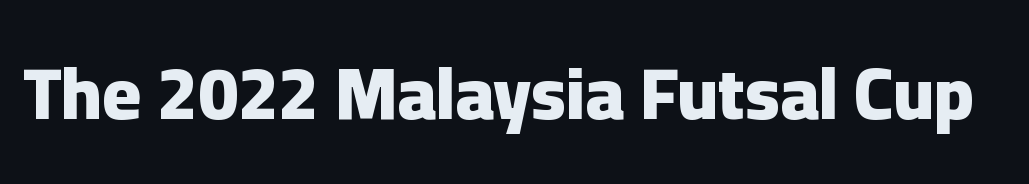
{"serif": "no", "italic": "no", "bold": "yes", "weight": "heavy", "width": "normal", "stroke_contrast": "low", "x_height": "medium", "monospaced": "no", "underline": "no", "letter_spacing": "normal", "letter_spacing_em": 0.0, "glyph_px": 73}
